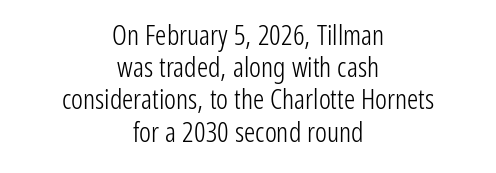
In CSS terms this would be text-align: center. The letterforms sit shoulder to shoulder at normal distance. When letters stand straight like this, we call the style roman or upright. Compared with a typical body face, this is equally light or lighter still. The block of text is dense from top to bottom, with scant space between rows.
